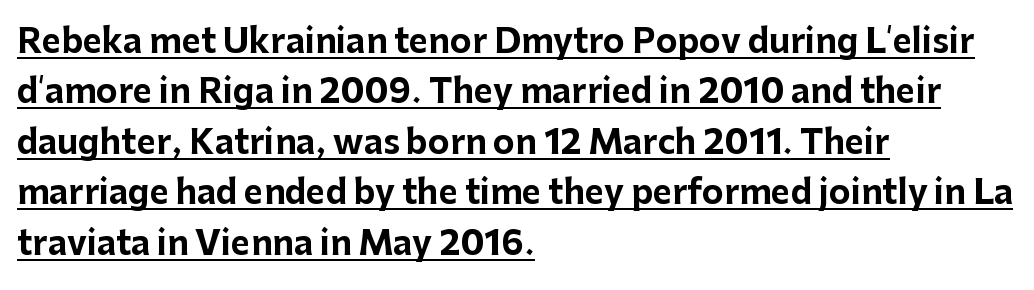
Q: Is the text bold? A: Yes.
Q: Is the text italic (slanted)? A: No, it is upright.
Q: Is the typeface a serif or a sans-serif typeface? A: Sans-serif.
Q: Is the text underlined? A: Yes.
Q: How is the paragraph aligned? A: Left-aligned.
Q: Is the spacing between letters normal or unusually wide? A: Normal.
Q: Is the spacing between lines tight, normal or loose? A: Normal.
Q: Width (condensed, normal, or wide)? A: Normal.
Q: Stroke contrast? A: Low.
Q: x-height? A: Medium.
Q: Monospaced? A: No.
